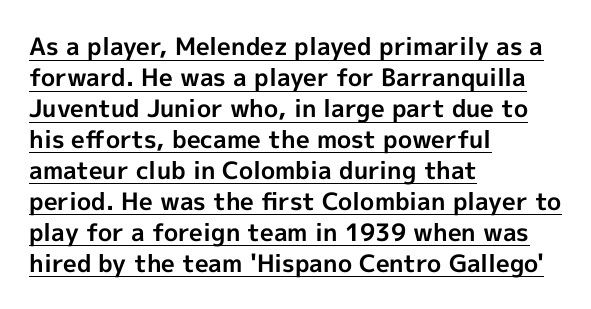
Q: Is the text bold? A: Yes.
Q: Is the text italic (slanted)? A: No, it is upright.
Q: Is the text underlined? A: Yes.
Q: How is the paragraph aligned? A: Left-aligned.
Q: Is the spacing between letters normal or unusually wide? A: Normal.
Q: Is the spacing between lines tight, normal or loose? A: Normal.
